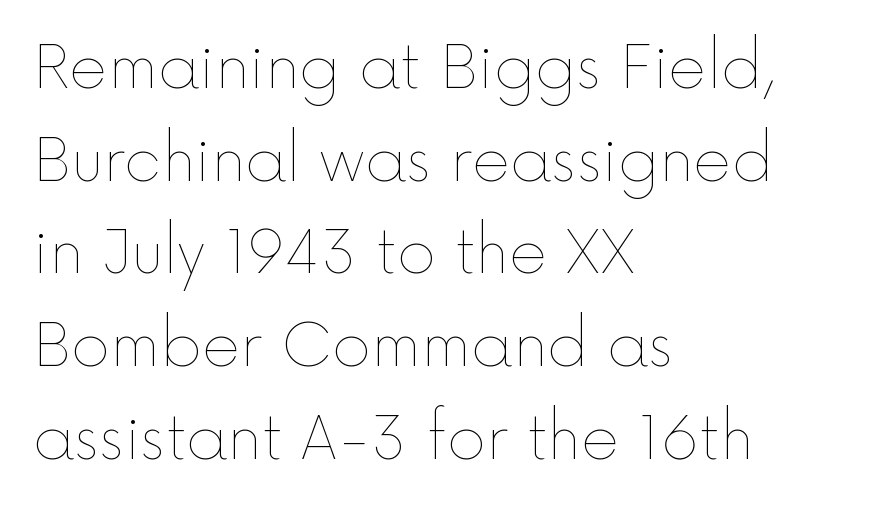
The image shows 59 px thin type, upright; set left-aligned, normal line spacing (1.57x), normal letter spacing, not underlined; a medium x-height.
